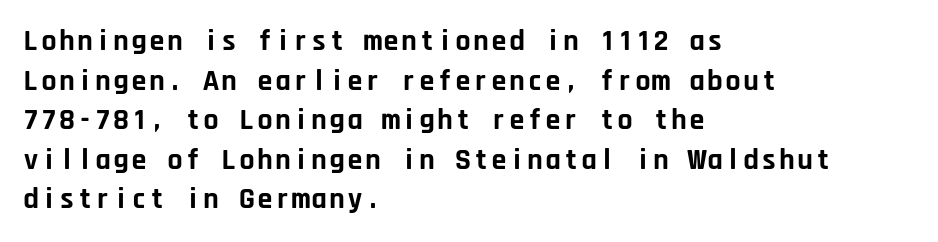
Q: Is the text bold? A: Yes.
Q: Is the text italic (slanted)? A: No, it is upright.
Q: Is the typeface a serif or a sans-serif typeface? A: Sans-serif.
Q: Is the text underlined? A: No.
Q: How is the paragraph aligned? A: Left-aligned.
Q: Is the spacing between letters normal or unusually wide? A: Normal.
Q: Is the spacing between lines tight, normal or loose? A: Normal.
Q: Width (condensed, normal, or wide)? A: Normal.
Q: Stroke contrast? A: Low.
Q: x-height? A: Large.
Q: Monospaced? A: Yes.
